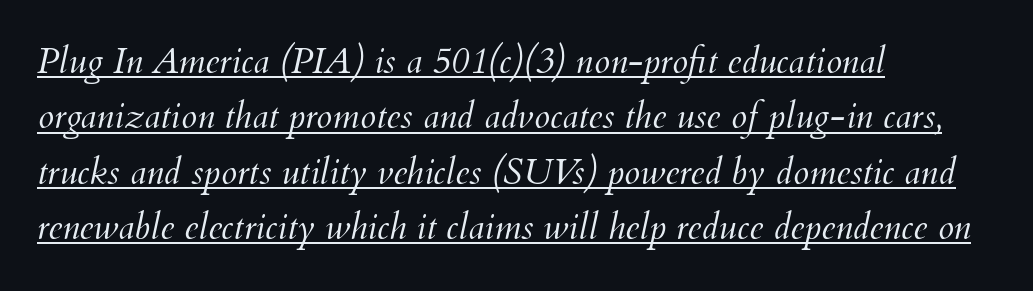
A typesetter would call this leading conventional body-copy spacing. Glance below the letters and you will spot a drawn line. The face used here has a pronounced slope to its letters. This sample has the flowing, uneven cadence of proportional lettering. Reading down the block, your eye returns to a fixed left position each line.
